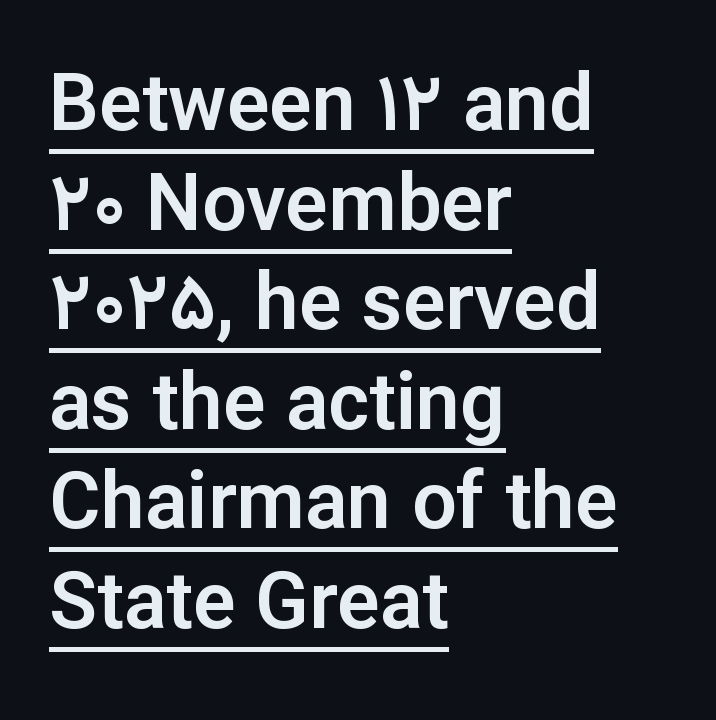
Think of a printed novel: that variable character pitch is what you see here. Here the glyphs are tracked normally, forming tight word shapes. Baseline-to-baseline distance is the conventional proportion of letter height. The text block is weighted toward the left margin, trailing off unevenly rightward.
